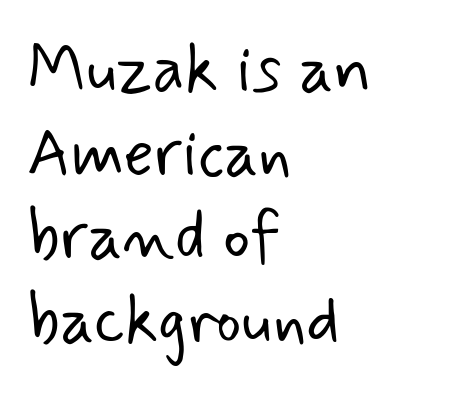
Q: Is the text bold? A: No.
Q: Is the typeface a serif or a sans-serif typeface? A: Sans-serif.
Q: Is the text underlined? A: No.
Q: How is the paragraph aligned? A: Left-aligned.
Q: Is the spacing between letters normal or unusually wide? A: Normal.
Q: Is the spacing between lines tight, normal or loose? A: Normal.
Q: Width (condensed, normal, or wide)? A: Normal.
Q: Stroke contrast? A: Low.
Q: x-height? A: Small.
Q: Monospaced? A: No.
